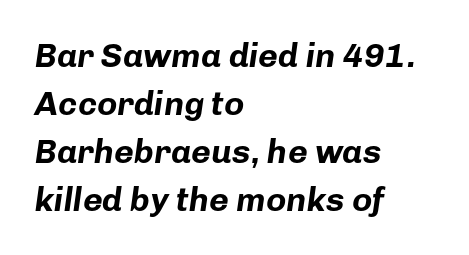
Style check: oblique. Quick note: underline off. Line beginnings align vertically; line endings do not. Tracking value appears to be zero — textbook default spacing.
